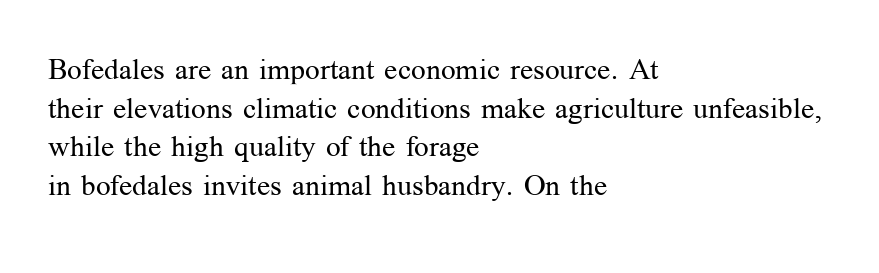
Q: Is the text bold? A: No.
Q: Is the text italic (slanted)? A: No, it is upright.
Q: Is the typeface a serif or a sans-serif typeface? A: Serif.
Q: Is the text underlined? A: No.
Q: How is the paragraph aligned? A: Left-aligned.
Q: Is the spacing between letters normal or unusually wide? A: Normal.
Q: Is the spacing between lines tight, normal or loose? A: Normal.
Q: Width (condensed, normal, or wide)? A: Normal.
Q: Stroke contrast? A: Medium.
Q: x-height? A: Medium.
Q: Monospaced? A: No.
